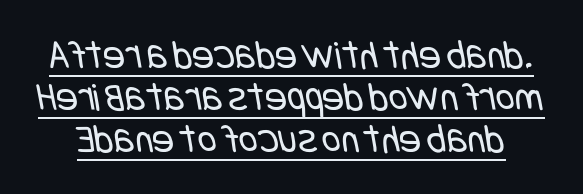
The image shows 41 px regular-weight, condensed sans-serif type; set tight line spacing (1.02x), normal letter spacing, underlined; low stroke contrast and a large x-height.
